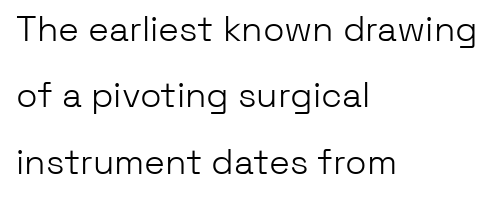
{"serif": "no", "italic": "no", "bold": "no", "weight": "light", "width": "normal", "stroke_contrast": "low", "x_height": "medium", "monospaced": "no", "underline": "no", "align": "left", "line_spacing": "loose", "line_spacing_ratio": 1.9, "letter_spacing": "normal", "letter_spacing_em": 0.0, "glyph_px": 35}
